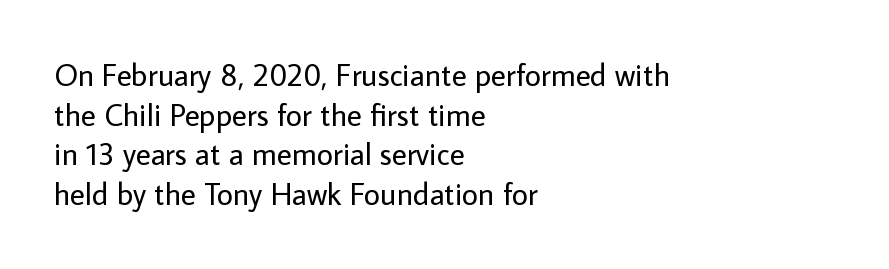
Upright lettering throughout. Compared with a typical body face, this is equally light or lighter still. This sample keeps an unexceptional amount of space between lines. The type family on display is of the sans-serif kind. Notice how the passage keeps a crisp vertical edge on the left only. These lines are rendered in a variable-pitch font.
